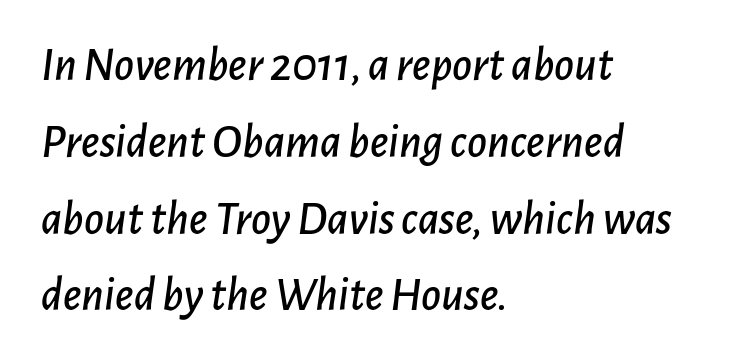
Q: Is the text italic (slanted)? A: Yes, it leans right by about 7 degrees.
Q: Is the text underlined? A: No.
Q: How is the paragraph aligned? A: Left-aligned.
Q: Is the spacing between letters normal or unusually wide? A: Normal.
Q: Is the spacing between lines tight, normal or loose? A: Normal.
Q: Width (condensed, normal, or wide)? A: Normal.
Q: Stroke contrast? A: Low.
Q: x-height? A: Medium.
Q: Monospaced? A: No.
